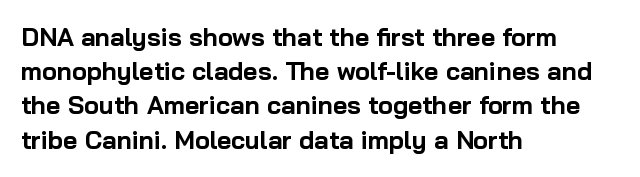
Q: Is the text bold? A: Yes.
Q: Is the text italic (slanted)? A: No, it is upright.
Q: Is the text underlined? A: No.
Q: How is the paragraph aligned? A: Left-aligned.
Q: Is the spacing between letters normal or unusually wide? A: Normal.
Q: Is the spacing between lines tight, normal or loose? A: Normal.
